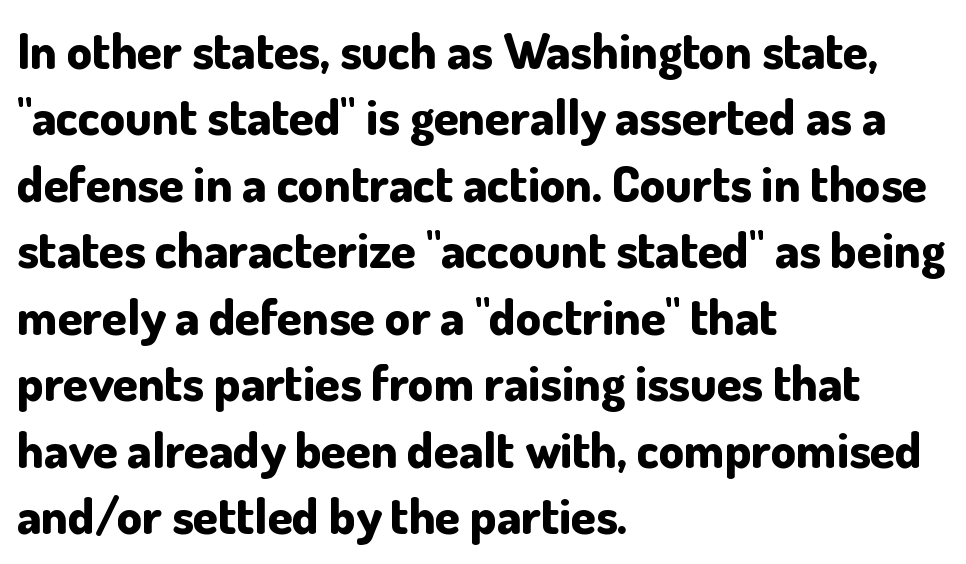
The image shows 50 px bold sans-serif type, upright; set left-aligned, normal line spacing (1.33x), normal letter spacing, not underlined; low stroke contrast and a small x-height.
